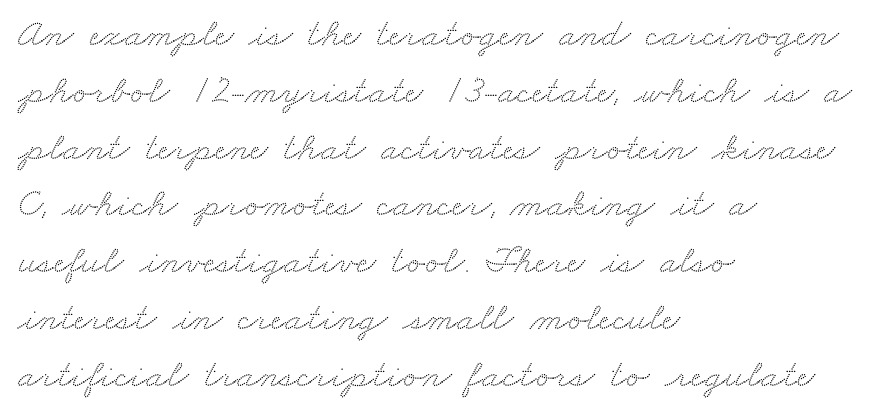
The gaps between neighbouring characters are ordinary and unremarkable. Spacing verdict: proportional, widths tailored to each character. Old-style or modern, the face here clearly has serifs. What's the leading like? Ordinary, nothing unusual. These lines stack with their left ends in a neat column. Unmarked baselines from the first word to the last.
